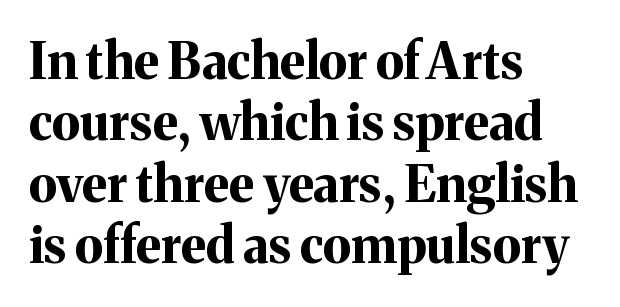
{"serif": "yes", "italic": "no", "bold": "yes", "weight": "bold", "width": "normal", "stroke_contrast": "medium", "x_height": "medium", "monospaced": "no", "underline": "no", "align": "left", "line_spacing_ratio": 1.23, "letter_spacing": "normal", "letter_spacing_em": 0.0, "glyph_px": 50}
